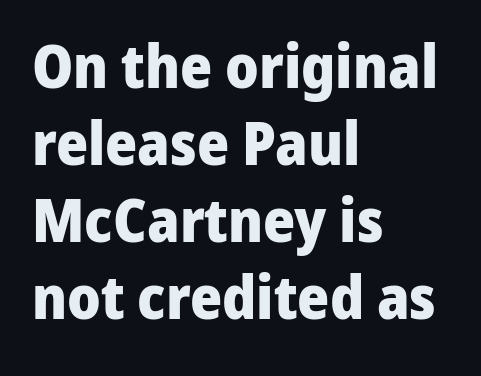
The image shows 61 px heavy sans-serif type, upright; set left-aligned, normal line spacing (1.26x), normal letter spacing, not underlined; low stroke contrast and a medium x-height.
